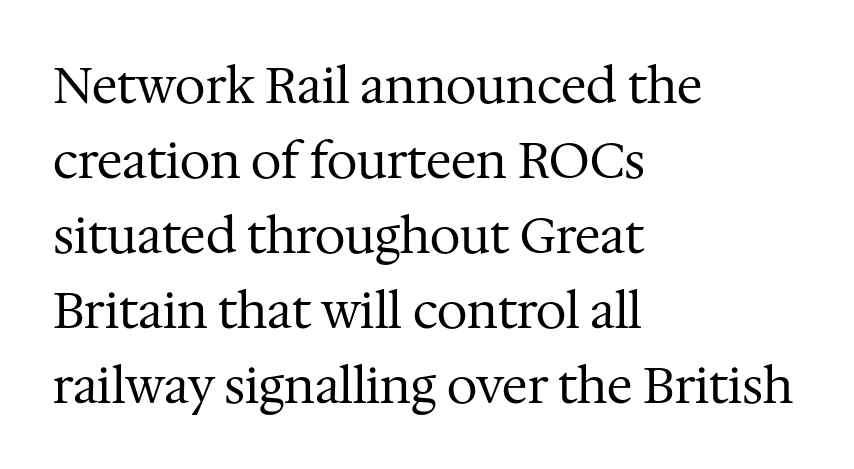
Q: Is the text bold? A: No.
Q: Is the text italic (slanted)? A: No, it is upright.
Q: Is the typeface a serif or a sans-serif typeface? A: Serif.
Q: Is the text underlined? A: No.
Q: How is the paragraph aligned? A: Left-aligned.
Q: Is the spacing between letters normal or unusually wide? A: Normal.
Q: Is the spacing between lines tight, normal or loose? A: Normal.
Q: Width (condensed, normal, or wide)? A: Normal.
Q: Stroke contrast? A: Medium.
Q: x-height? A: Medium.
Q: Monospaced? A: No.
